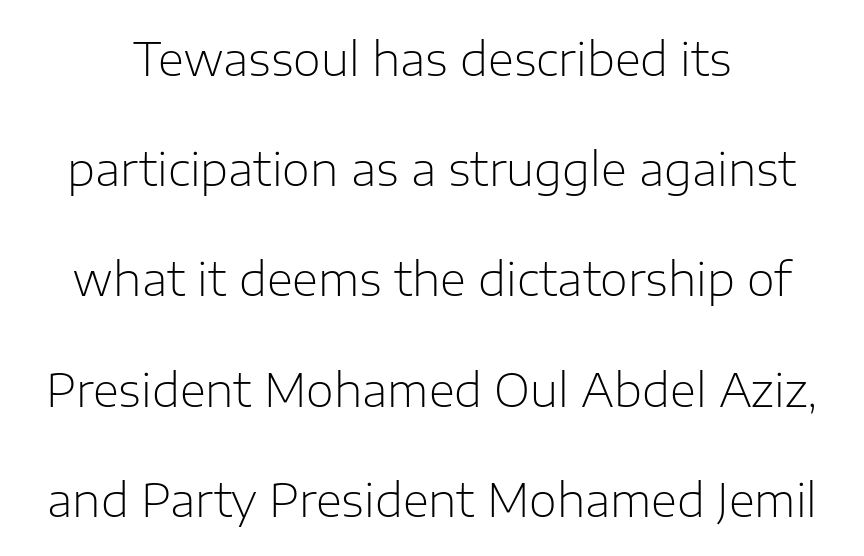
The vertical gap from one line to the next is large. Unlike a traditional serif, this face leaves its strokes unadorned. Short note: letters normally spaced. Bare-footed words on every line.
